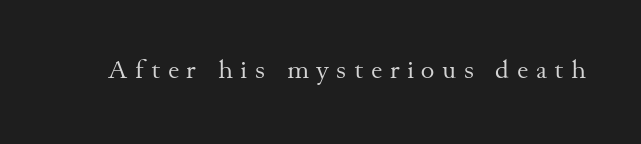
The image shows 26 px text type, upright; set unusually wide letter spacing (+0.29 em), not underlined.
